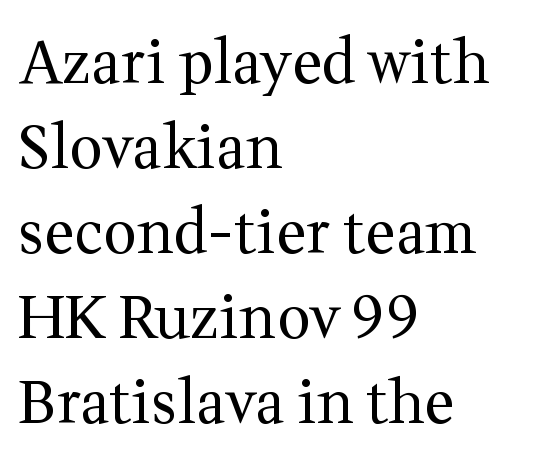
Q: Is the text bold? A: No.
Q: Is the text italic (slanted)? A: No, it is upright.
Q: Is the typeface a serif or a sans-serif typeface? A: Serif.
Q: Is the text underlined? A: No.
Q: How is the paragraph aligned? A: Left-aligned.
Q: Is the spacing between letters normal or unusually wide? A: Normal.
Q: Is the spacing between lines tight, normal or loose? A: Normal.
Q: Width (condensed, normal, or wide)? A: Normal.
Q: Stroke contrast? A: Medium.
Q: x-height? A: Medium.
Q: Monospaced? A: No.
